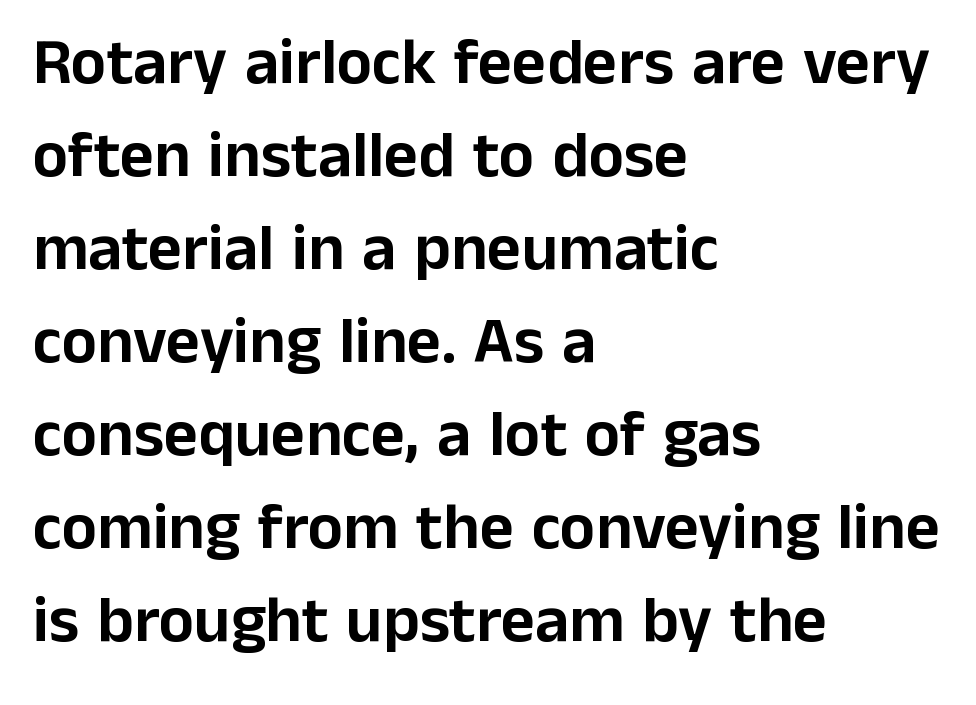
Q: Is the text italic (slanted)? A: No, it is upright.
Q: Is the typeface a serif or a sans-serif typeface? A: Sans-serif.
Q: Is the text underlined? A: No.
Q: How is the paragraph aligned? A: Left-aligned.
Q: Is the spacing between letters normal or unusually wide? A: Normal.
Q: Is the spacing between lines tight, normal or loose? A: Normal.
Q: Width (condensed, normal, or wide)? A: Normal.
Q: Stroke contrast? A: Low.
Q: x-height? A: Medium.
Q: Monospaced? A: No.
